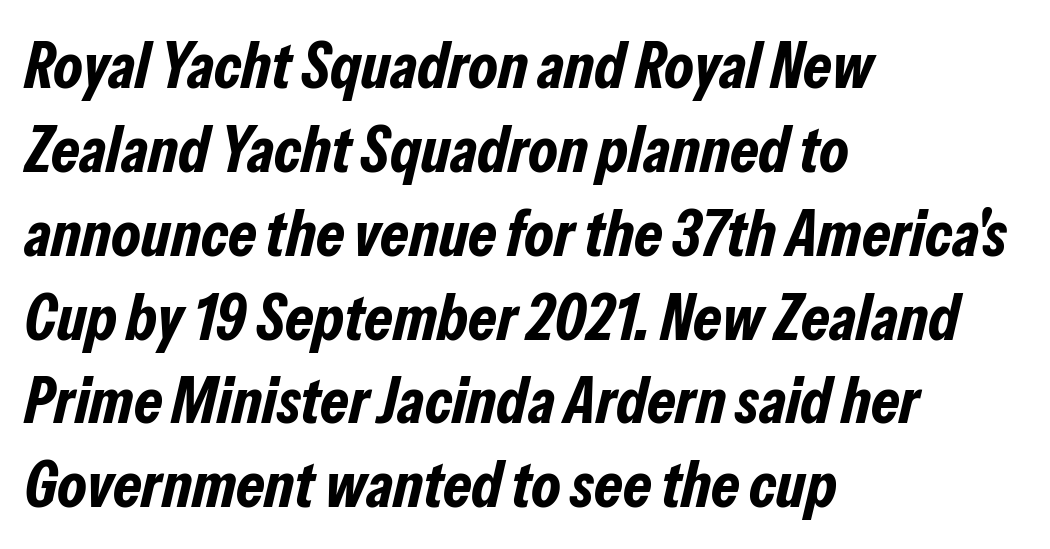
The image shows 65 px bold, condensed type, italic (leaning right); set left-aligned, normal line spacing (1.29x), normal letter spacing, not underlined; low stroke contrast and a medium x-height.
